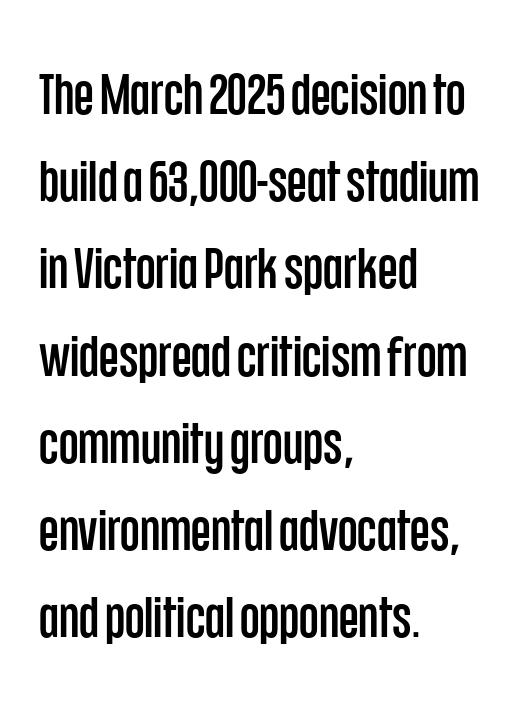
You can tell it's not italic because the verticals are truly vertical. In CSS terms this would be text-align: left. Reading down the column, the eye jumps a familiar distance to each next line. Here the designer chose a conventional face with non-uniform glyph widths.
